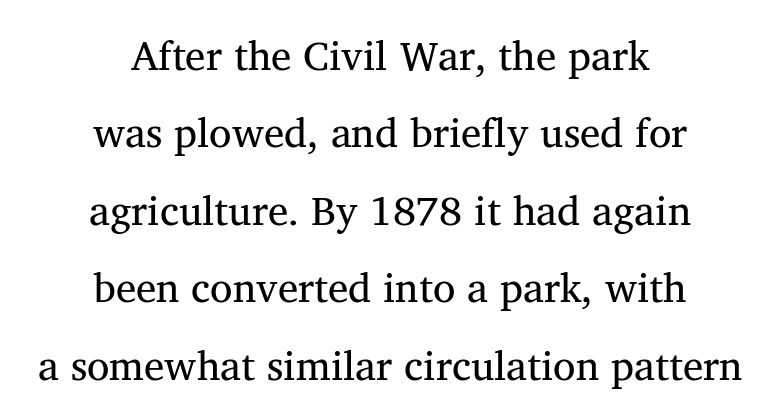
The image shows 41 px regular-weight serif type, upright; set centered, line spacing 1.89x, normal letter spacing, not underlined; medium stroke contrast and a medium x-height.
